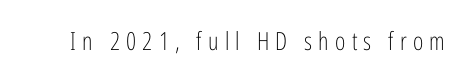
{"italic": "no", "bold": "no", "underline": "no", "letter_spacing": "wide", "letter_spacing_em": 0.25, "glyph_px": 25}
